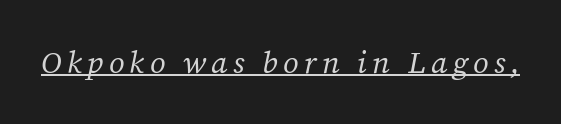
The image shows 31 px regular-weight serif type, italic (leaning right); set underlined; medium stroke contrast and a medium x-height.
